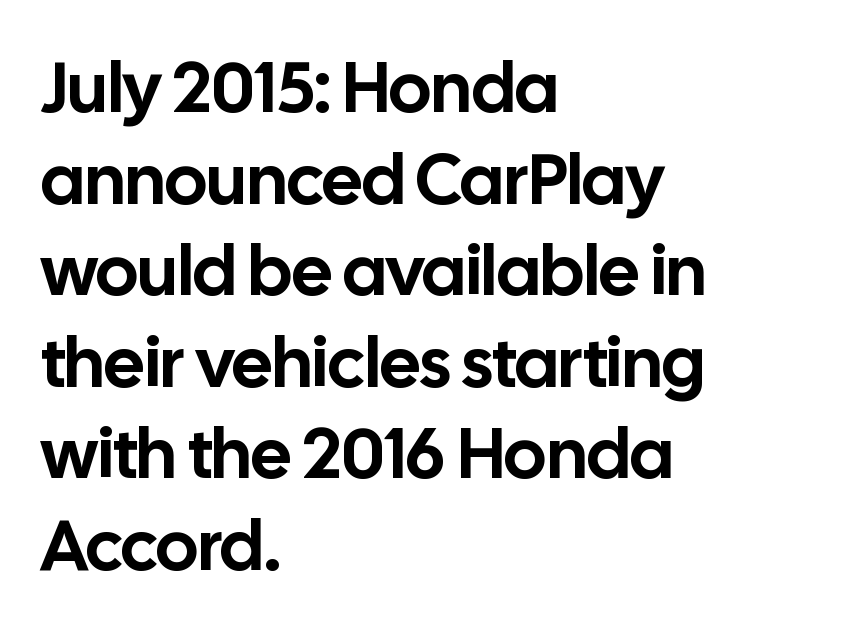
The image shows 71 px sans-serif type, upright; set left-aligned, normal line spacing (1.29x), normal letter spacing, not underlined; low stroke contrast and a medium x-height.
